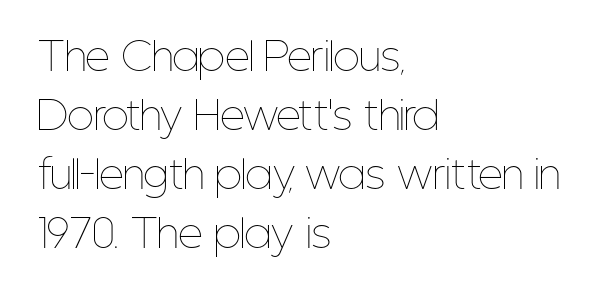
Q: Is the text bold? A: No.
Q: Is the text italic (slanted)? A: No, it is upright.
Q: Is the text underlined? A: No.
Q: How is the paragraph aligned? A: Left-aligned.
Q: Is the spacing between letters normal or unusually wide? A: Normal.
Q: Is the spacing between lines tight, normal or loose? A: Normal.
Q: Width (condensed, normal, or wide)? A: Condensed.
Q: Stroke contrast? A: Low.
Q: x-height? A: Medium.
Q: Monospaced? A: No.
